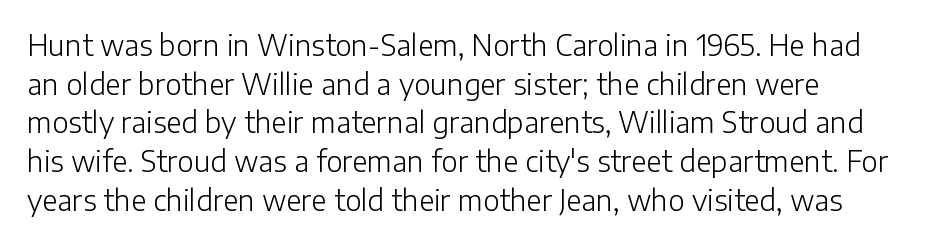
The characters are drawn with everyday or finer stroke widths. Observe the absence of serifs on each vertical stroke in this sample. Interline gaps are of average width in this sample. Varying glyph widths throughout — classic text-font behaviour. A typesetter would call this zero additional tracking. The typography opts for an upright posture over an oblique one.
